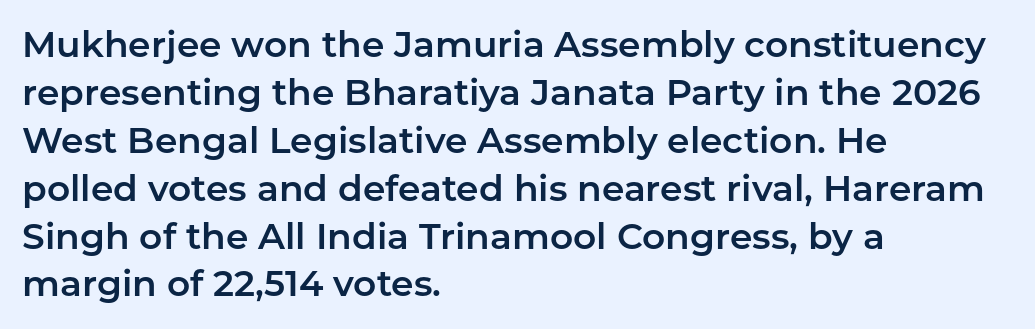
The image shows 36 px sans-serif type, upright; set left-aligned, normal line spacing (1.33x), normal letter spacing, not underlined; low stroke contrast and a medium x-height.
